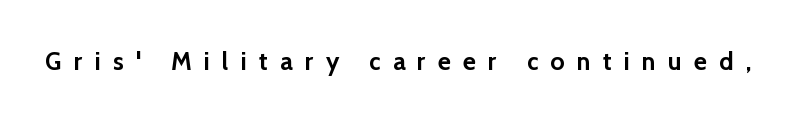
The image shows 25 px bold type, upright; set unusually wide letter spacing (+0.49 em), not underlined.
